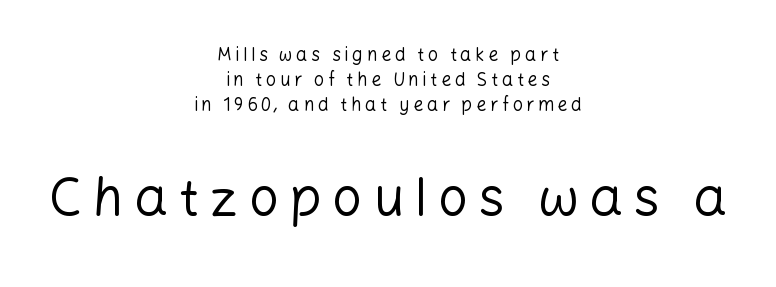
{"serif": "no", "italic": "no", "bold": "no", "weight": "regular", "width": "normal", "stroke_contrast": "low", "x_height": "medium", "monospaced": "no", "underline": "no", "align": "center", "line_spacing": "normal", "line_spacing_ratio": 1.39, "letter_spacing": "wide", "letter_spacing_em": 0.2, "larger_block": "second", "size_ratio": 2.94, "glyph_px": 53}
